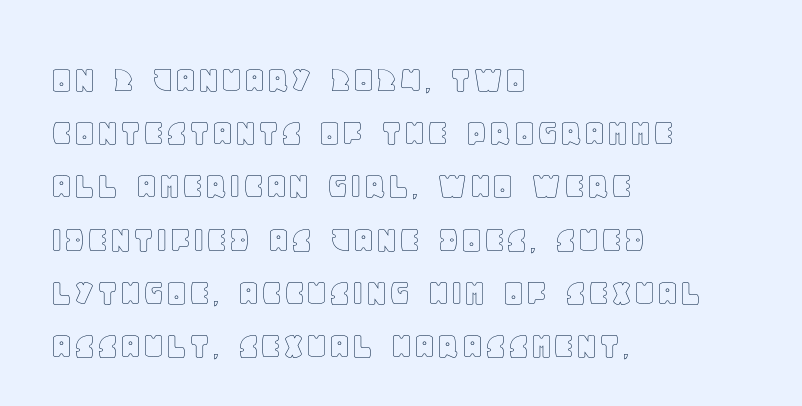
The image shows 40 px text type, upright; set left-aligned, normal line spacing (1.33x), normal letter spacing, not underlined; a large x-height.
